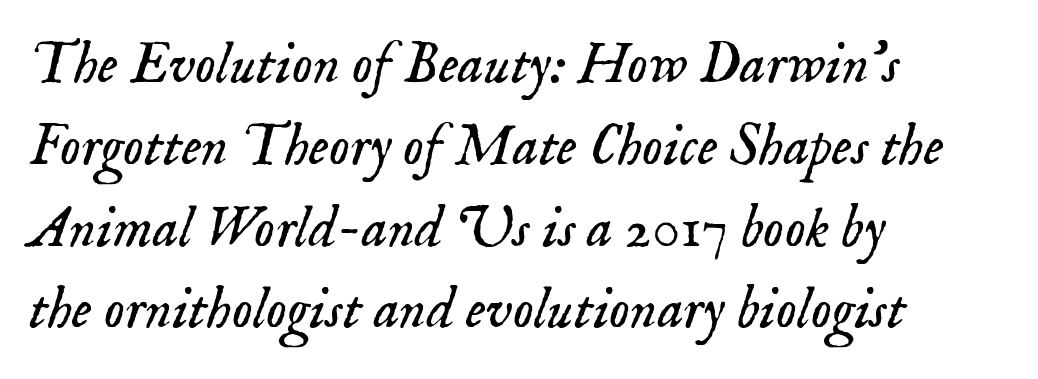
The image shows 58 px light serif type, italic (leaning right); set left-aligned, normal line spacing (1.41x), normal letter spacing, not underlined; low stroke contrast and a small x-height.
